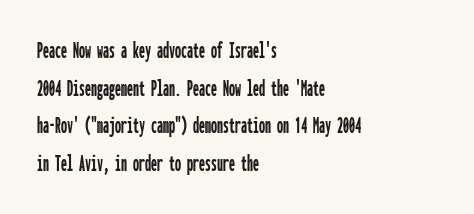
{"italic": "no", "underline": "no", "align": "left", "line_spacing": "normal", "line_spacing_ratio": 1.57, "letter_spacing": "normal", "letter_spacing_em": 0.0, "glyph_px": 24}
